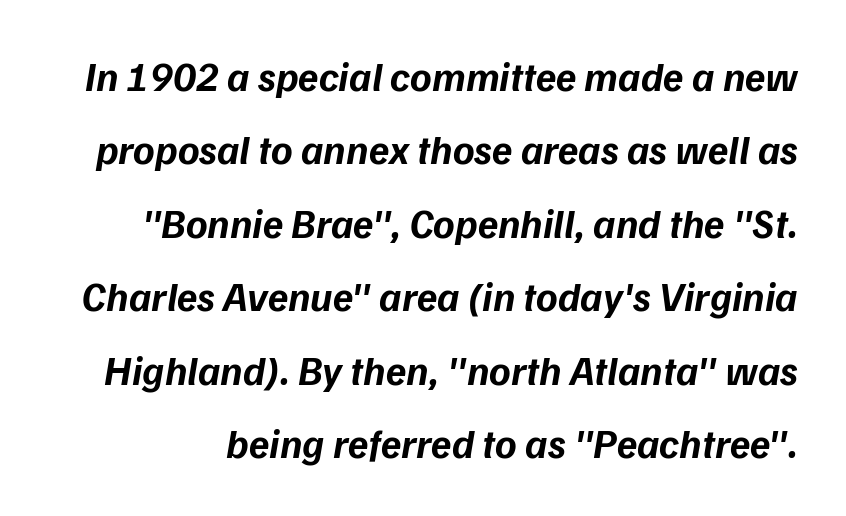
{"serif": "no", "bold": "yes", "weight": "bold", "width": "normal", "stroke_contrast": "low", "x_height": "medium", "monospaced": "no", "underline": "no", "line_spacing_ratio": 1.79, "letter_spacing": "normal", "letter_spacing_em": 0.0, "glyph_px": 41}
